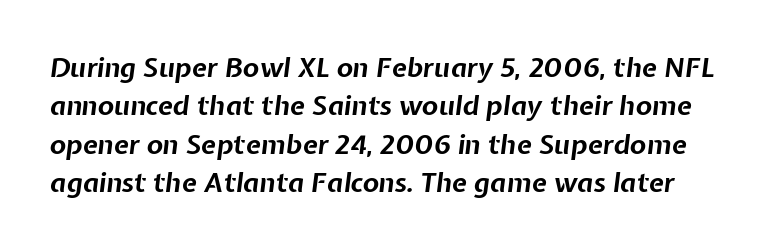
The image shows 27 px bold type, italic (leaning right); set normal line spacing (1.42x), normal letter spacing, not underlined.
